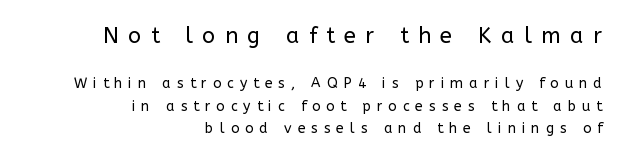
The image shows 22 px text type, upright; set right-aligned, normal line spacing (1.61x), unusually wide letter spacing (+0.43 em), not underlined; the first (top) block is 1.57x larger.
